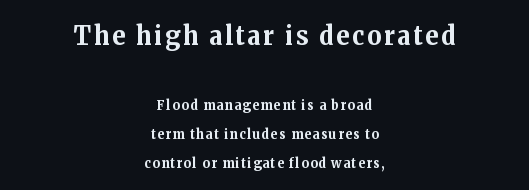
Q: Is the text bold? A: Yes.
Q: Is the text italic (slanted)? A: No, it is upright.
Q: Is the text underlined? A: No.
Q: How is the paragraph aligned? A: Centered.
Q: Is the spacing between lines tight, normal or loose? A: Loose.
Q: Which block of text is set in a larger size, the first (top) or the second (bottom)? A: The first (top) one.
